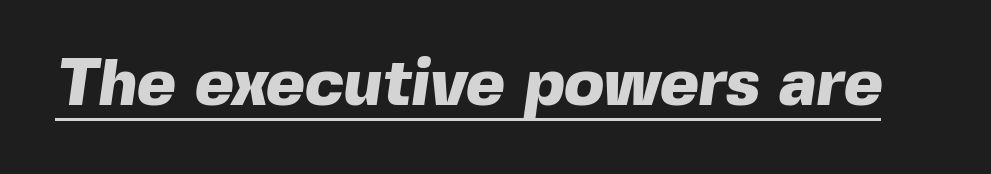
The image shows 66 px heavy sans-serif type; set normal letter spacing, underlined; a medium x-height.
